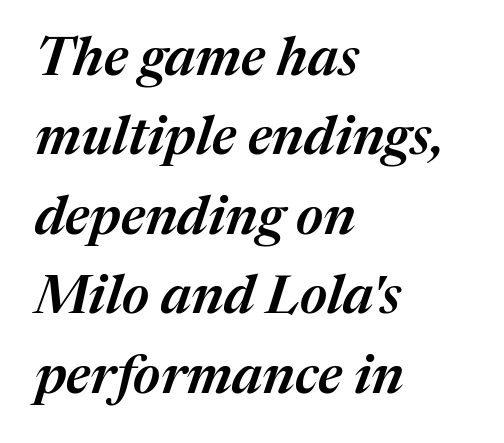
Q: Is the text bold? A: Semi-bold.
Q: Is the text italic (slanted)? A: Yes, it leans right by about 17 degrees.
Q: Is the text underlined? A: No.
Q: How is the paragraph aligned? A: Left-aligned.
Q: Is the spacing between letters normal or unusually wide? A: Normal.
Q: Is the spacing between lines tight, normal or loose? A: Normal.
Q: Width (condensed, normal, or wide)? A: Normal.
Q: Stroke contrast? A: Medium.
Q: x-height? A: Medium.
Q: Monospaced? A: No.
